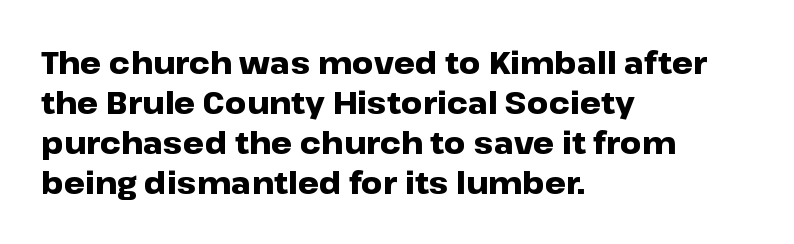
Q: Is the text bold? A: Yes.
Q: Is the text italic (slanted)? A: No, it is upright.
Q: Is the typeface a serif or a sans-serif typeface? A: Sans-serif.
Q: Is the text underlined? A: No.
Q: How is the paragraph aligned? A: Left-aligned.
Q: Is the spacing between letters normal or unusually wide? A: Normal.
Q: Is the spacing between lines tight, normal or loose? A: Normal.
Q: Width (condensed, normal, or wide)? A: Wide.
Q: Stroke contrast? A: Low.
Q: x-height? A: Medium.
Q: Monospaced? A: No.
